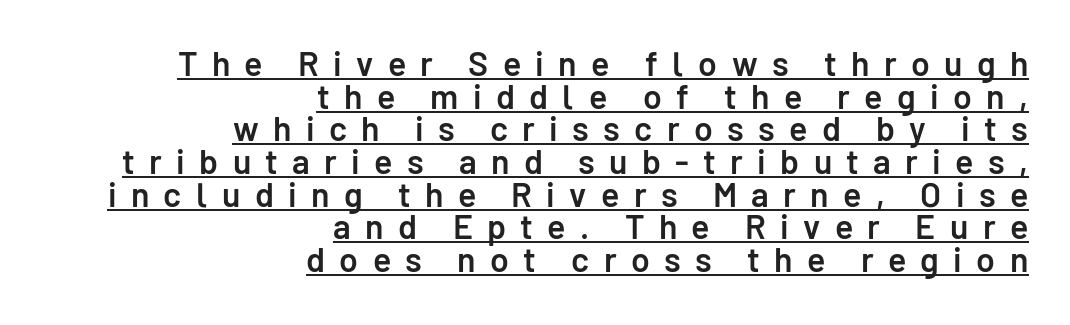
Q: Is the text bold? A: Semi-bold.
Q: Is the text italic (slanted)? A: No, it is upright.
Q: Is the typeface a serif or a sans-serif typeface? A: Sans-serif.
Q: Is the text underlined? A: Yes.
Q: How is the paragraph aligned? A: Right-aligned.
Q: Is the spacing between letters normal or unusually wide? A: Unusually wide.
Q: Is the spacing between lines tight, normal or loose? A: Tight.
Q: Width (condensed, normal, or wide)? A: Normal.
Q: Stroke contrast? A: Low.
Q: x-height? A: Medium.
Q: Monospaced? A: No.
